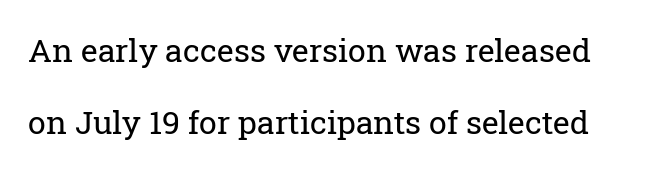
{"serif": "yes", "italic": "no", "bold": "no", "weight": "regular", "width": "normal", "stroke_contrast": "low", "x_height": "medium", "monospaced": "no", "underline": "no", "line_spacing": "loose", "line_spacing_ratio": 2.26, "letter_spacing": "normal", "letter_spacing_em": 0.0, "glyph_px": 32}
